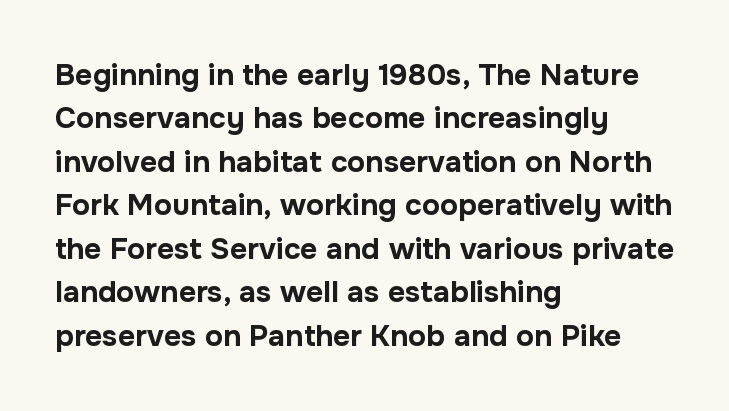
Words float on clear page, feet unadorned. Vertical strokes here are truly vertical. Typographic density is high because the face is bold. Spacing between characters is what you'd get straight out of the box. Every row of glyphs begins at an identical x-position on the left.
